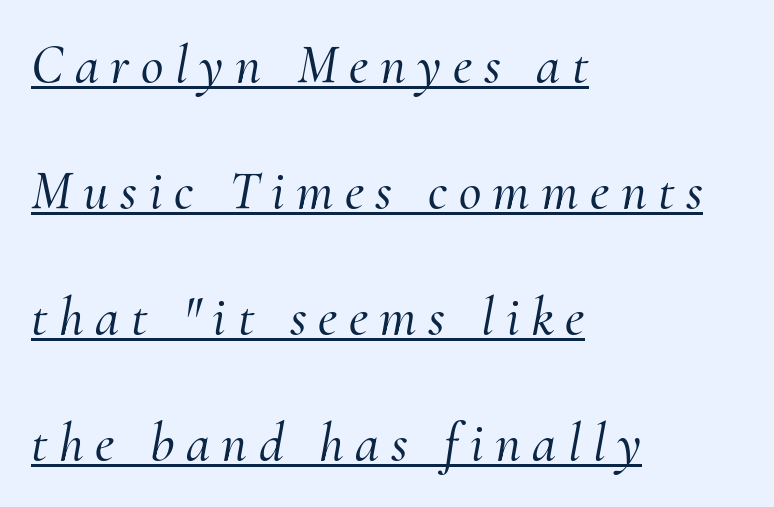
The image shows 55 px serif type, italic (leaning right); set left-aligned, loose line spacing (2.29x), unusually wide letter spacing (+0.21 em), underlined; medium stroke contrast and a small x-height.
